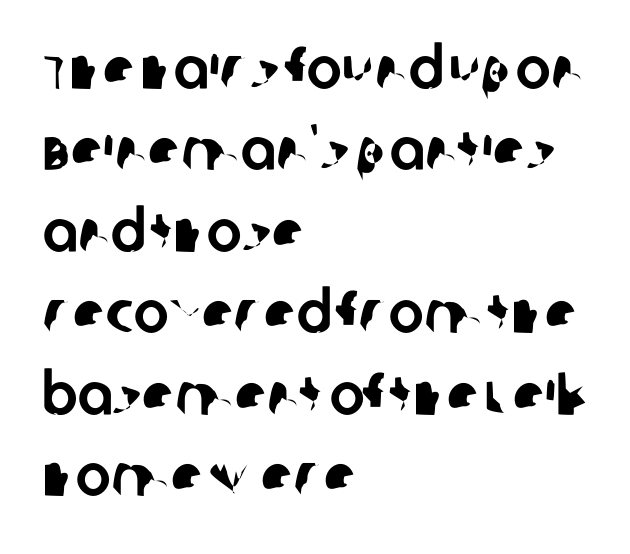
{"serif": "no", "width": "normal", "stroke_contrast": "low", "x_height": "large", "monospaced": "no", "underline": "no", "align": "left", "line_spacing": "normal", "line_spacing_ratio": 1.38, "letter_spacing": "normal", "letter_spacing_em": 0.0, "glyph_px": 59}
